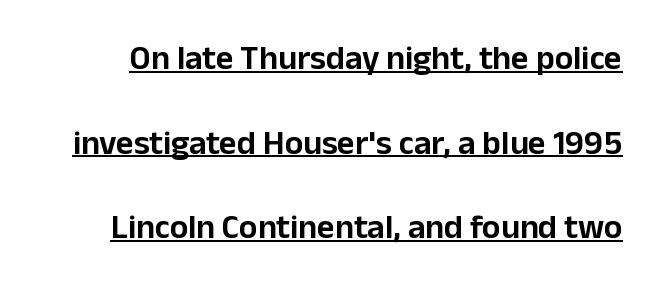
{"serif": "no", "italic": "no", "width": "normal", "stroke_contrast": "low", "x_height": "medium", "monospaced": "no", "underline": "yes", "line_spacing": "loose", "line_spacing_ratio": 2.49, "letter_spacing": "normal", "letter_spacing_em": 0.0, "glyph_px": 34}
